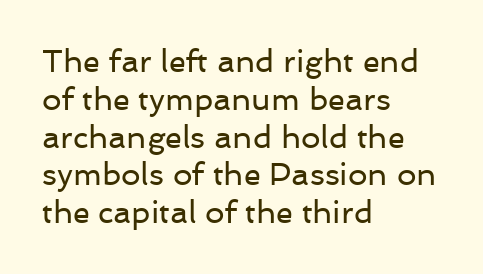
{"serif": "no", "italic": "no", "bold": "no", "weight": "regular", "width": "normal", "stroke_contrast": "low", "x_height": "medium", "monospaced": "no", "underline": "no", "align": "left", "line_spacing_ratio": 1.22, "letter_spacing": "normal", "letter_spacing_em": 0.0, "glyph_px": 31}
